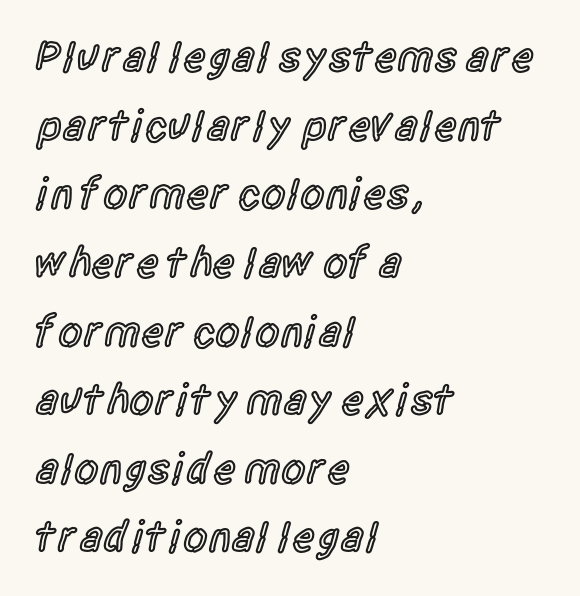
Q: Is the text bold? A: Semi-bold.
Q: Is the text italic (slanted)? A: Yes.
Q: Is the typeface a serif or a sans-serif typeface? A: Sans-serif.
Q: Is the text underlined? A: No.
Q: How is the paragraph aligned? A: Left-aligned.
Q: Is the spacing between letters normal or unusually wide? A: Normal.
Q: Is the spacing between lines tight, normal or loose? A: Normal.
Q: Width (condensed, normal, or wide)? A: Condensed.
Q: x-height? A: Large.
Q: Monospaced? A: No.
